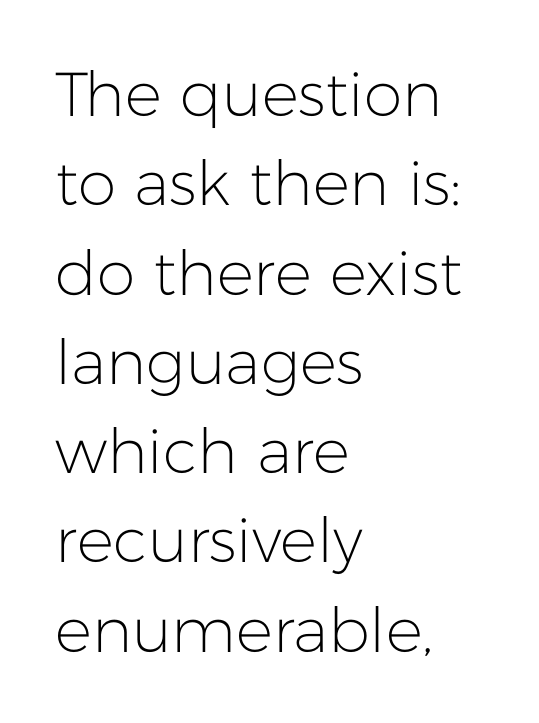
The image shows 62 px light sans-serif type, upright; set left-aligned, normal line spacing (1.44x), normal letter spacing, not underlined; low stroke contrast and a medium x-height.
